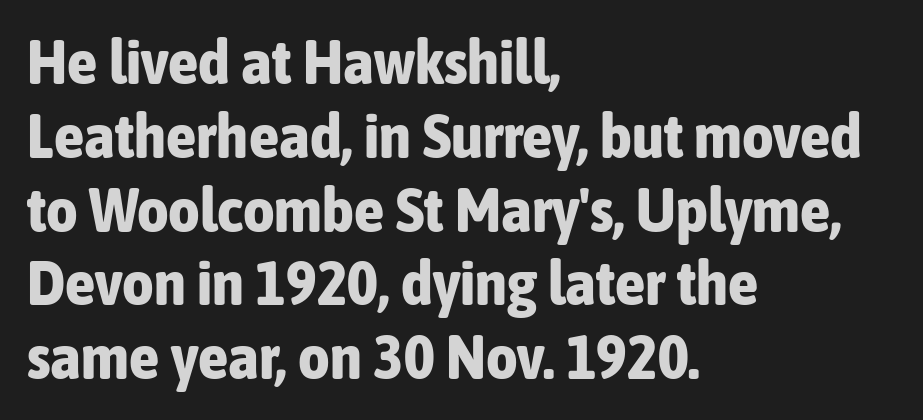
The image shows 61 px bold, condensed sans-serif type, upright; set left-aligned, line spacing 1.21x, normal letter spacing, not underlined; low stroke contrast and a medium x-height.
